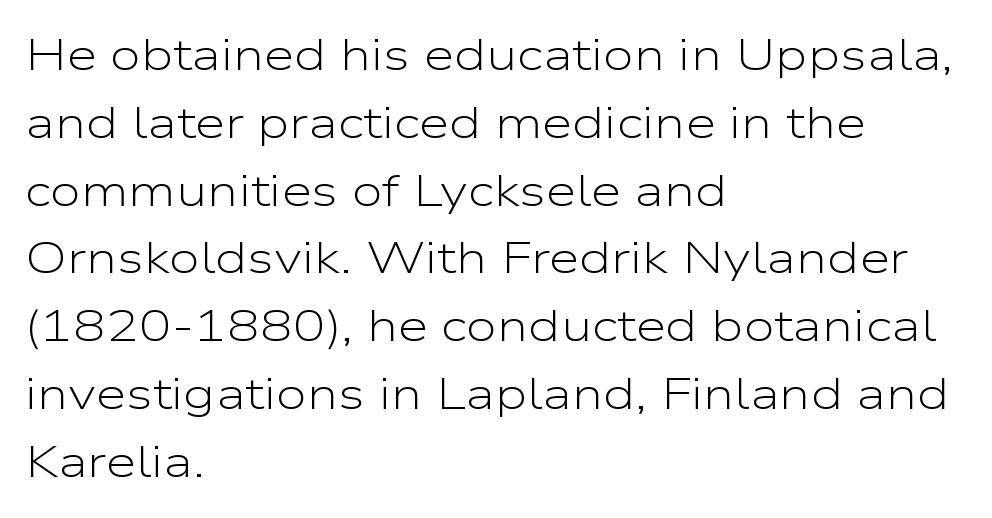
Q: Is the text bold? A: No.
Q: Is the text italic (slanted)? A: No, it is upright.
Q: Is the typeface a serif or a sans-serif typeface? A: Sans-serif.
Q: Is the text underlined? A: No.
Q: How is the paragraph aligned? A: Left-aligned.
Q: Is the spacing between letters normal or unusually wide? A: Normal.
Q: Is the spacing between lines tight, normal or loose? A: Normal.
Q: Width (condensed, normal, or wide)? A: Wide.
Q: Stroke contrast? A: Low.
Q: x-height? A: Medium.
Q: Monospaced? A: No.
